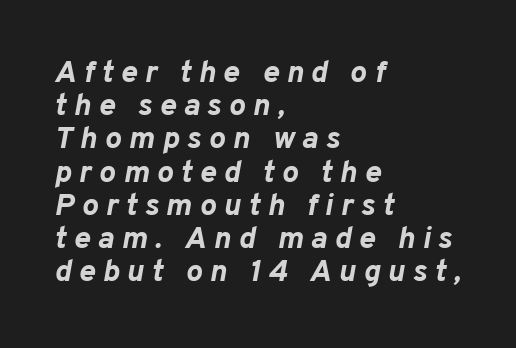
Q: Is the text bold? A: Yes.
Q: Is the text italic (slanted)? A: Yes, it leans right by about 10 degrees.
Q: Is the text underlined? A: No.
Q: How is the paragraph aligned? A: Left-aligned.
Q: Is the spacing between letters normal or unusually wide? A: Unusually wide.
Q: Is the spacing between lines tight, normal or loose? A: Tight.
Q: Width (condensed, normal, or wide)? A: Normal.
Q: Stroke contrast? A: Low.
Q: x-height? A: Medium.
Q: Monospaced? A: No.
